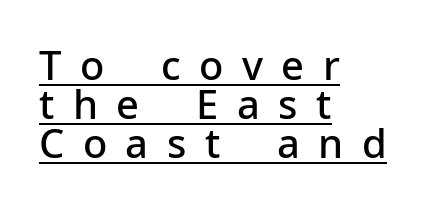
The image shows 40 px semibold sans-serif type, upright; set left-aligned, tight line spacing (0.98x), unusually wide letter spacing (+0.46 em), underlined; low stroke contrast and a medium x-height.
